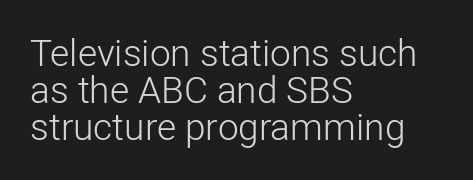
{"serif": "no", "italic": "no", "bold": "no", "weight": "light", "width": "normal", "stroke_contrast": "low", "x_height": "medium", "monospaced": "no", "underline": "no", "align": "left", "line_spacing": "tight", "line_spacing_ratio": 1.0, "letter_spacing": "normal", "letter_spacing_em": 0.0, "glyph_px": 37}
